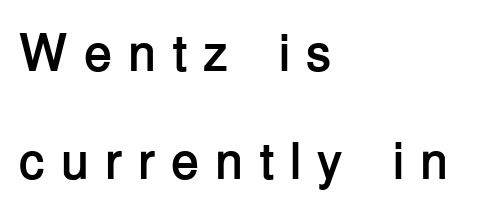
Q: Is the text bold? A: Yes.
Q: Is the text italic (slanted)? A: No, it is upright.
Q: Is the typeface a serif or a sans-serif typeface? A: Sans-serif.
Q: Is the text underlined? A: No.
Q: How is the paragraph aligned? A: Left-aligned.
Q: Is the spacing between letters normal or unusually wide? A: Unusually wide.
Q: Is the spacing between lines tight, normal or loose? A: Loose.
Q: Width (condensed, normal, or wide)? A: Normal.
Q: Stroke contrast? A: Low.
Q: x-height? A: Medium.
Q: Monospaced? A: No.
